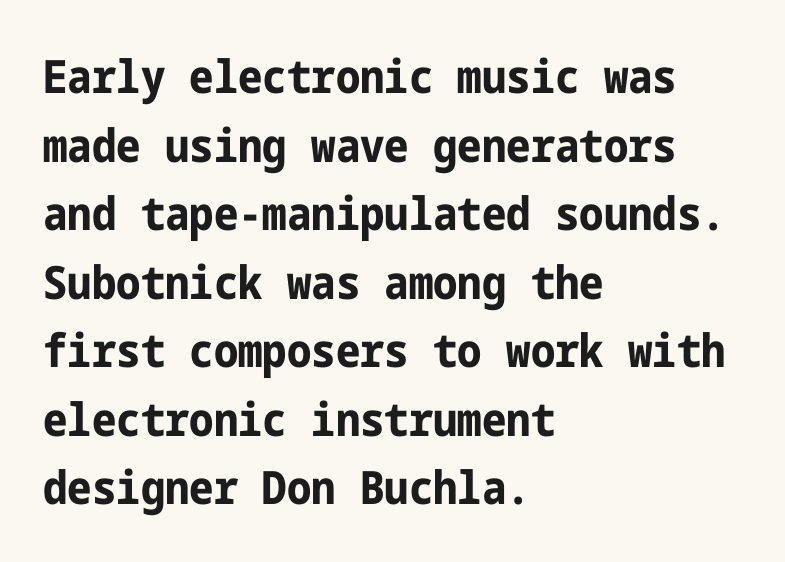
The image shows 46 px bold, condensed sans-serif type, upright; set left-aligned, normal line spacing (1.49x), normal letter spacing, not underlined; low stroke contrast and a medium x-height.
